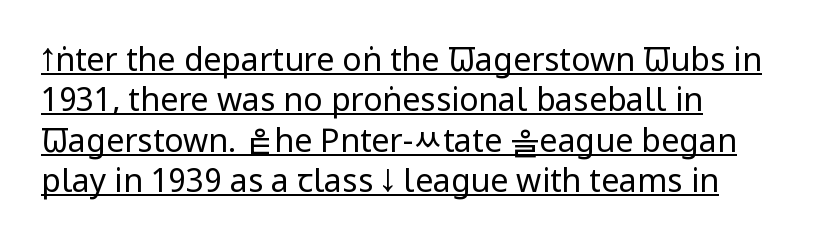
The image shows 32 px regular-weight, condensed sans-serif type, upright; set left-aligned, normal line spacing (1.26x), normal letter spacing, underlined; low stroke contrast and a large x-height.
